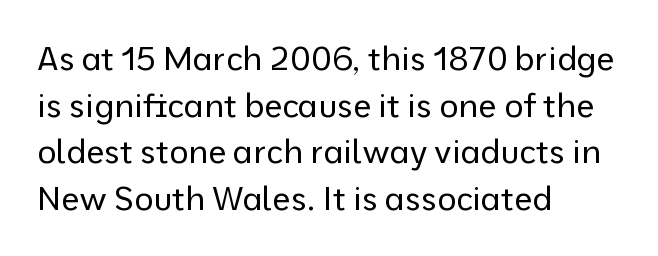
{"serif": "no", "italic": "no", "bold": "no", "weight": "regular", "width": "normal", "stroke_contrast": "low", "x_height": "medium", "monospaced": "no", "underline": "no", "align": "left", "line_spacing": "normal", "line_spacing_ratio": 1.41, "letter_spacing": "normal", "letter_spacing_em": 0.0, "glyph_px": 33}
